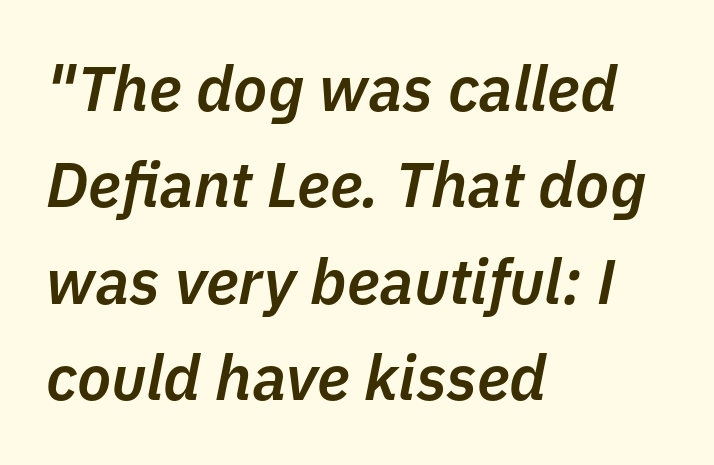
{"italic": "yes", "lean": "right", "slant_degrees": 11, "bold": "semi", "weight": "semibold", "width": "normal", "stroke_contrast": "low", "x_height": "medium", "monospaced": "no", "underline": "no", "align": "left", "line_spacing": "normal", "line_spacing_ratio": 1.53, "letter_spacing": "normal", "letter_spacing_em": 0.0, "glyph_px": 63}
